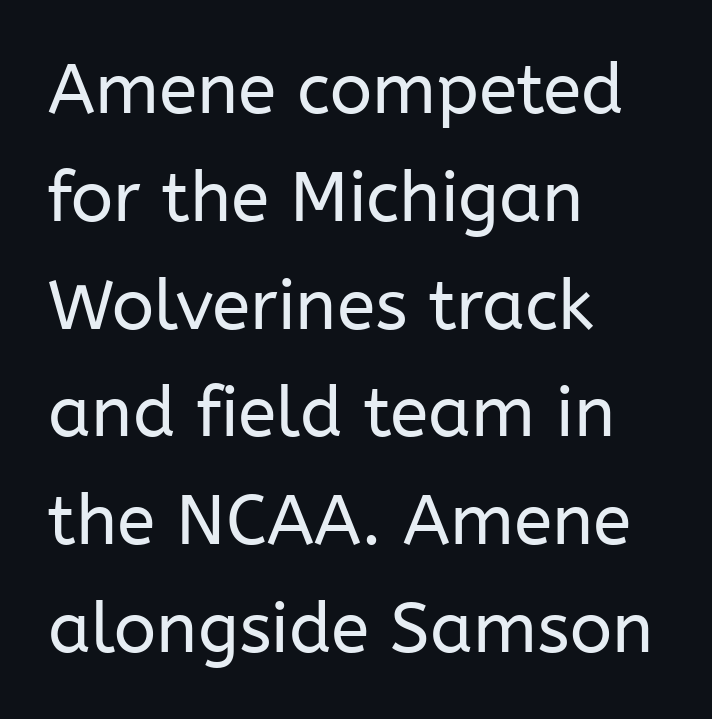
The text block is weighted toward the left margin, trailing off unevenly rightward. Weight: regular or lighter. Italic? Not at all — the glyphs are vertical. Classification — sans serif. The rendering uses natural spacing where letterforms have individual widths. Characters follow at the spacing the type designer built in.
